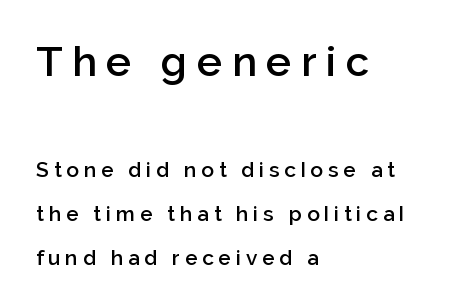
Q: Is the text bold? A: Semi-bold.
Q: Is the text italic (slanted)? A: No, it is upright.
Q: Is the typeface a serif or a sans-serif typeface? A: Sans-serif.
Q: Is the text underlined? A: No.
Q: How is the paragraph aligned? A: Left-aligned.
Q: Is the spacing between letters normal or unusually wide? A: Unusually wide.
Q: Is the spacing between lines tight, normal or loose? A: Loose.
Q: Which block of text is set in a larger size, the first (top) or the second (bottom)? A: The first (top) one.
Q: Width (condensed, normal, or wide)? A: Normal.
Q: Stroke contrast? A: Low.
Q: x-height? A: Medium.
Q: Monospaced? A: No.
